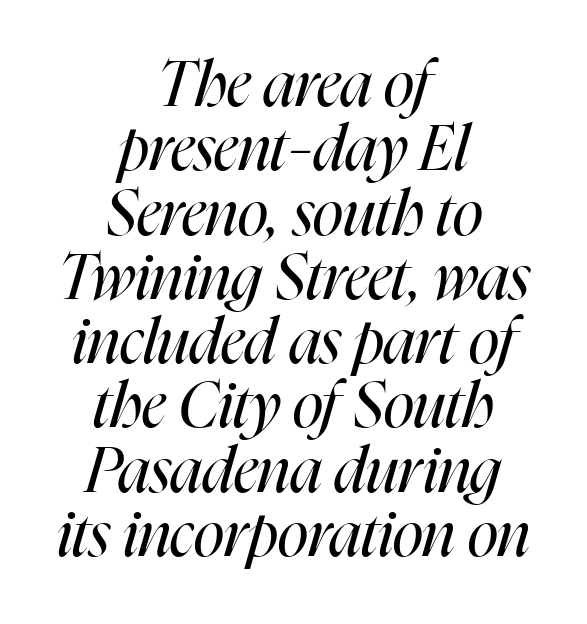
{"italic": "yes", "lean": "right", "slant_degrees": 16, "bold": "no", "weight": "regular", "width": "condensed", "stroke_contrast": "high", "x_height": "medium", "monospaced": "no", "underline": "no", "align": "center", "line_spacing": "tight", "line_spacing_ratio": 1.02, "letter_spacing": "normal", "letter_spacing_em": 0.0, "glyph_px": 63}
